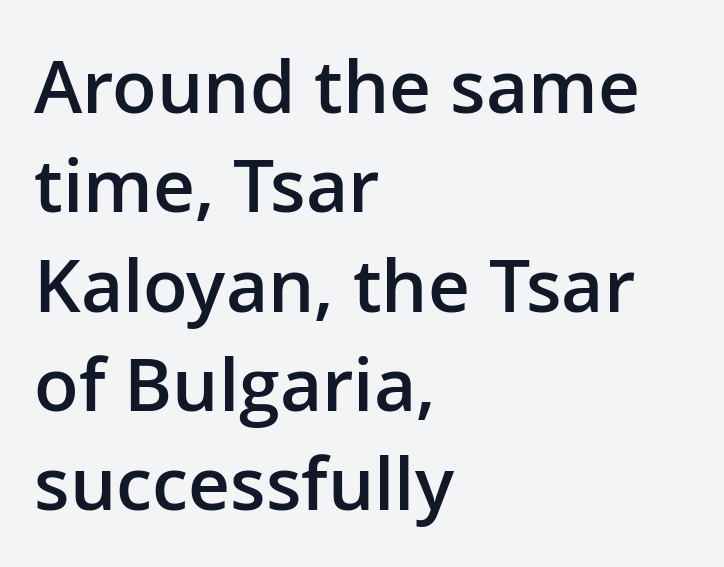
{"serif": "no", "italic": "no", "bold": "semi", "weight": "semibold", "width": "normal", "stroke_contrast": "low", "x_height": "medium", "monospaced": "no", "underline": "no", "align": "left", "line_spacing": "normal", "line_spacing_ratio": 1.36, "letter_spacing": "normal", "letter_spacing_em": 0.0, "glyph_px": 73}
